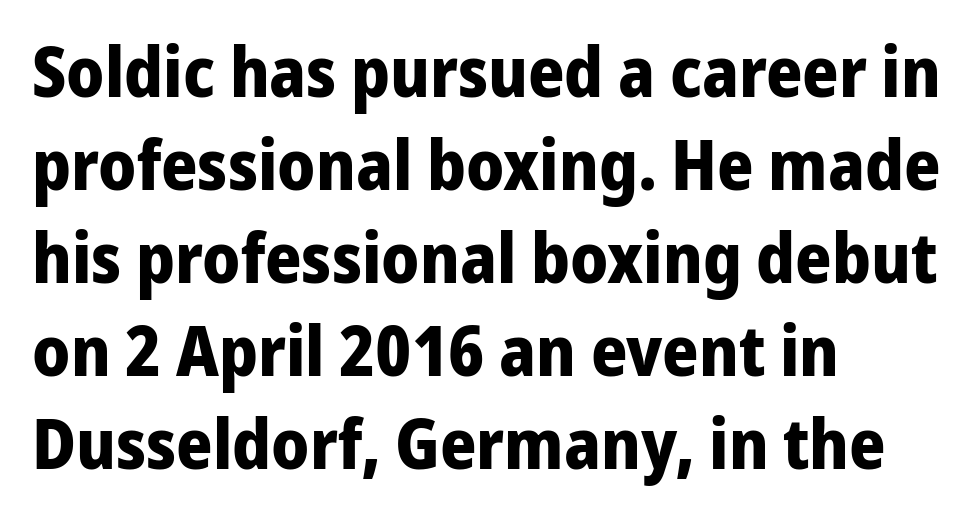
Which margin do the lines hug? The left one — the right edge is uneven. These lines keep a tight, regular rhythm from letter to letter. Think of a printed novel: that variable character pitch is what you see here. Designer's note — italics off, roman on. These lines carry a lot of weight — the face is fully bold.
